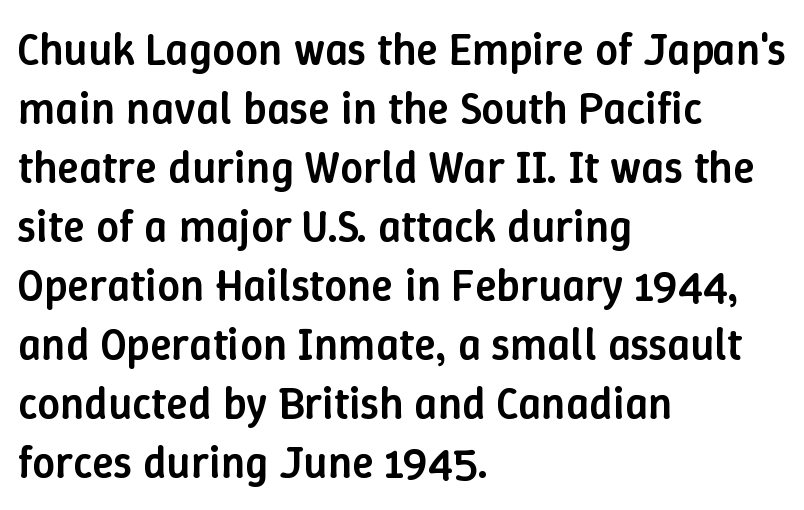
The image shows 45 px semibold type, upright; set left-aligned, normal line spacing (1.31x), normal letter spacing, not underlined; low stroke contrast and a medium x-height.
